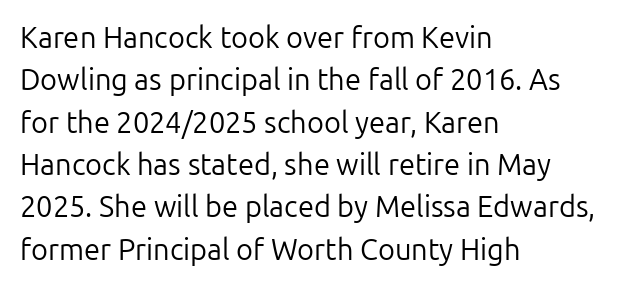
{"serif": "no", "italic": "no", "bold": "no", "weight": "regular", "width": "normal", "stroke_contrast": "low", "x_height": "medium", "monospaced": "no", "underline": "no", "align": "left", "line_spacing": "normal", "line_spacing_ratio": 1.46, "letter_spacing": "normal", "letter_spacing_em": 0.0, "glyph_px": 29}
